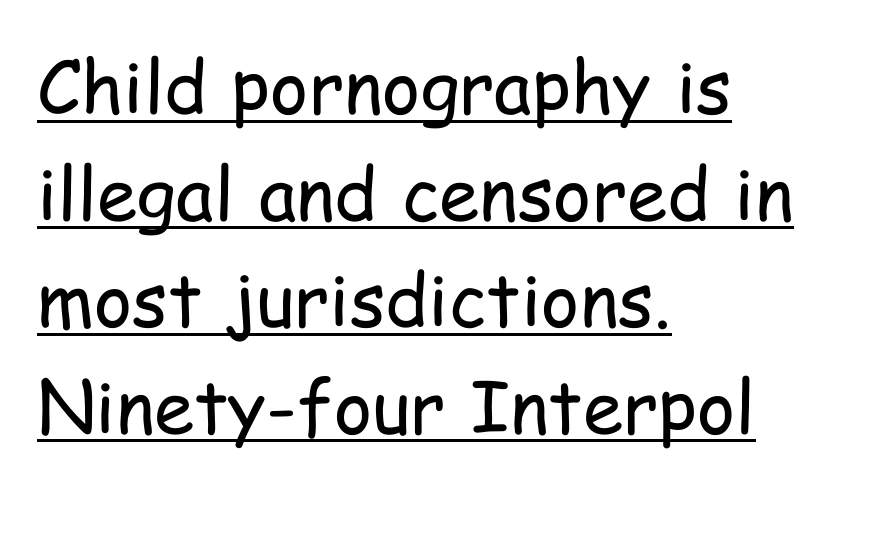
{"serif": "no", "italic": "no", "bold": "no", "weight": "regular", "width": "condensed", "stroke_contrast": "low", "x_height": "medium", "monospaced": "no", "underline": "yes", "align": "left", "line_spacing": "normal", "line_spacing_ratio": 1.46, "letter_spacing": "normal", "letter_spacing_em": 0.0, "glyph_px": 73}
